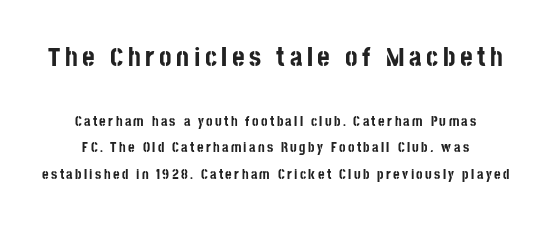
Q: Is the text bold? A: Yes.
Q: Is the text italic (slanted)? A: No, it is upright.
Q: Is the text underlined? A: No.
Q: How is the paragraph aligned? A: Centered.
Q: Is the spacing between lines tight, normal or loose? A: Loose.
Q: Which block of text is set in a larger size, the first (top) or the second (bottom)? A: The first (top) one.
